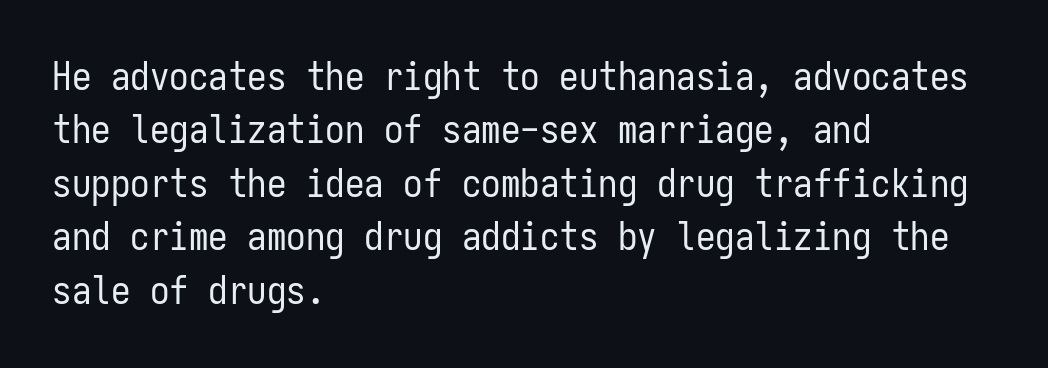
{"serif": "no", "italic": "no", "bold": "no", "weight": "regular", "width": "condensed", "stroke_contrast": "low", "x_height": "medium", "monospaced": "yes", "underline": "no", "align": "left", "line_spacing": "normal", "line_spacing_ratio": 1.37, "letter_spacing": "normal", "letter_spacing_em": 0.0, "glyph_px": 39}
